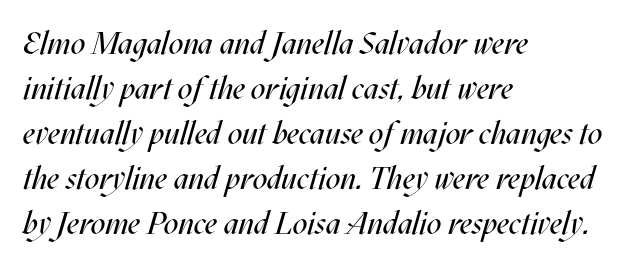
The letters advance in unequal steps, a hallmark of proportional type. Compared with typical paragraphs, the rows here are spaced about the same. Each word holds together tightly as a unit, with standard inter-letter gaps. The strokes are not fattened; the text isn't bold. The face used here has a pronounced slope to its letters. Casual observation: everything's shoved over to the left.
